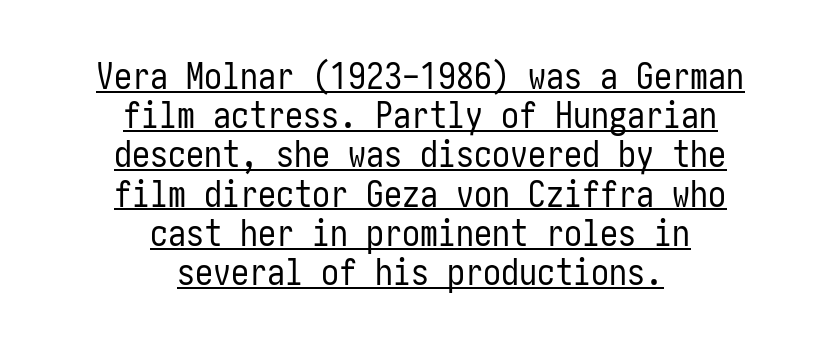
The image shows 36 px regular-weight, condensed sans-serif type, upright; set centered, tight line spacing (1.09x), normal letter spacing, underlined; low stroke contrast and a medium x-height.
